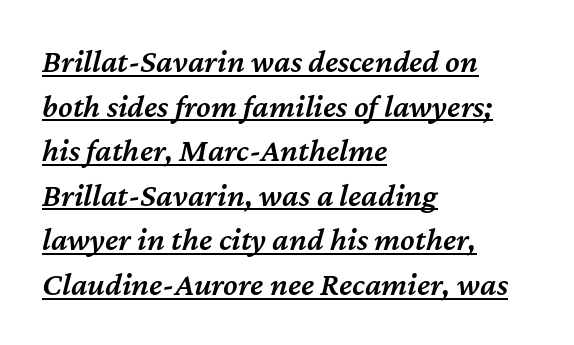
The image shows 33 px semibold type, italic (leaning right); set left-aligned, normal line spacing (1.35x), normal letter spacing, underlined; medium stroke contrast and a medium x-height.
